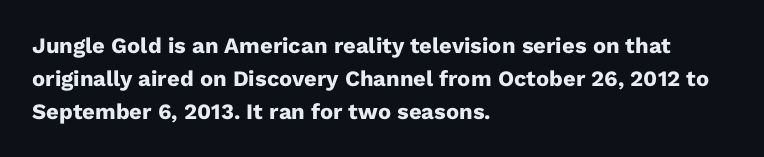
The image shows 22 px bold type, upright; set left-aligned, normal line spacing (1.49x), normal letter spacing, not underlined.
